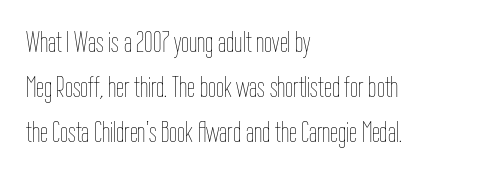
No extra ink here — the face is not bold. Line spacing here is normal. The rendering anchors every line to the left-hand side. Any mark beneath the type? The region is blank.
